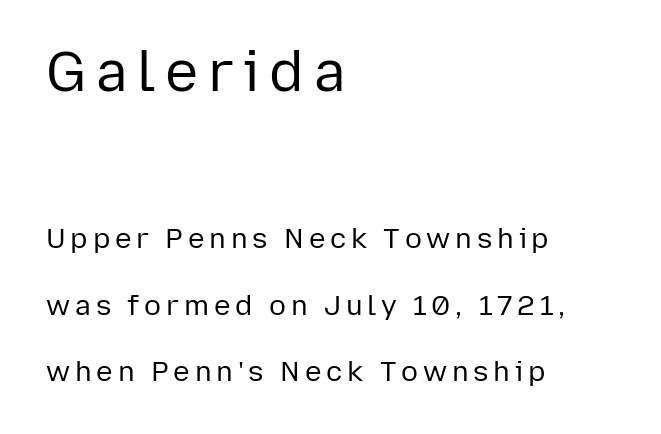
The specimen reads as upright at a glance. This is not heavy type; no bold has been used. In terms of letterform style, serifs are entirely absent. The face used here is proportionally spaced, like ordinary book or web type. Character size in the leading block exceeds that of the trailing block.
